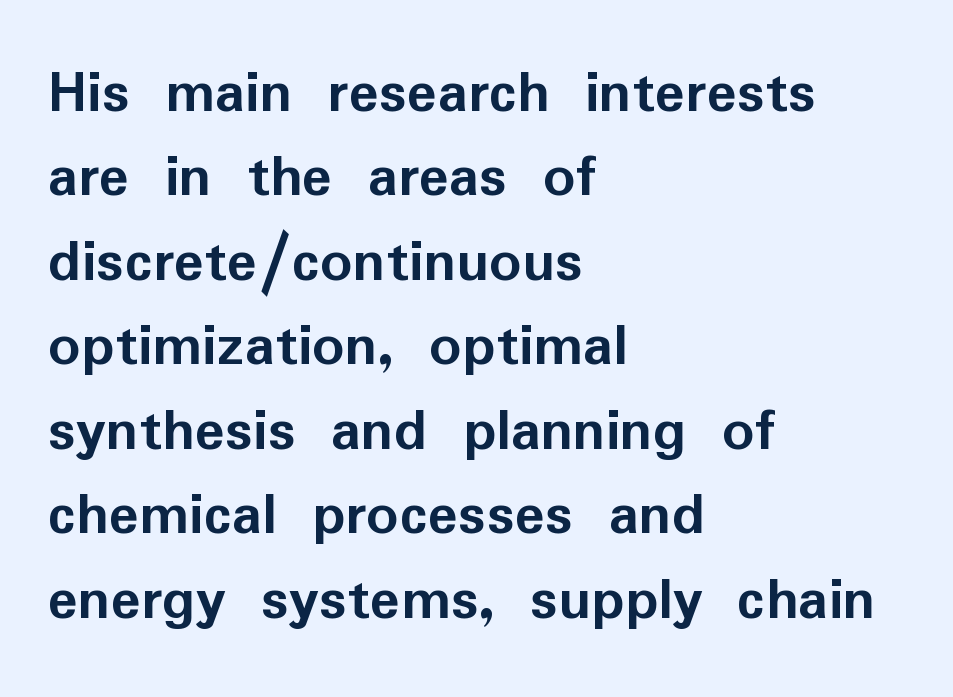
Q: Is the text bold? A: Yes.
Q: Is the text italic (slanted)? A: No, it is upright.
Q: Is the typeface a serif or a sans-serif typeface? A: Sans-serif.
Q: Is the text underlined? A: No.
Q: How is the paragraph aligned? A: Left-aligned.
Q: Is the spacing between letters normal or unusually wide? A: Normal.
Q: Is the spacing between lines tight, normal or loose? A: Normal.
Q: Width (condensed, normal, or wide)? A: Normal.
Q: Stroke contrast? A: Low.
Q: x-height? A: Medium.
Q: Monospaced? A: No.
